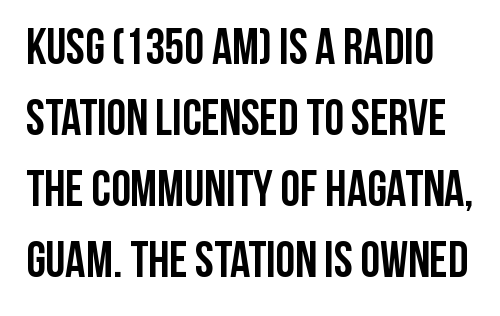
{"serif": "no", "italic": "no", "bold": "yes", "weight": "semibold", "width": "condensed", "stroke_contrast": "low", "x_height": "large", "monospaced": "no", "underline": "no", "line_spacing": "normal", "line_spacing_ratio": 1.42, "letter_spacing": "normal", "letter_spacing_em": 0.0, "glyph_px": 50}
